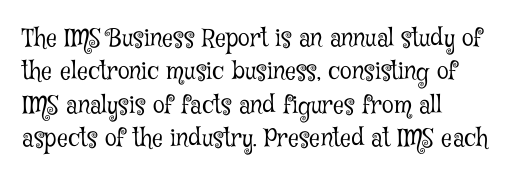
The letterforms sit at book weight or below. Posture: straight, roman, zero tilt. Tracking value appears to be zero — textbook default spacing. The passage shown stacks its lines at a standard gap. Is the block centered? No — it sits flush against the left margin. The foot of each line stays bare and open.
